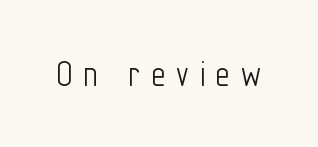
{"serif": "no", "italic": "no", "bold": "no", "weight": "light", "width": "condensed", "stroke_contrast": "low", "x_height": "medium", "monospaced": "no", "underline": "no", "letter_spacing": "wide", "letter_spacing_em": 0.25, "glyph_px": 40}
